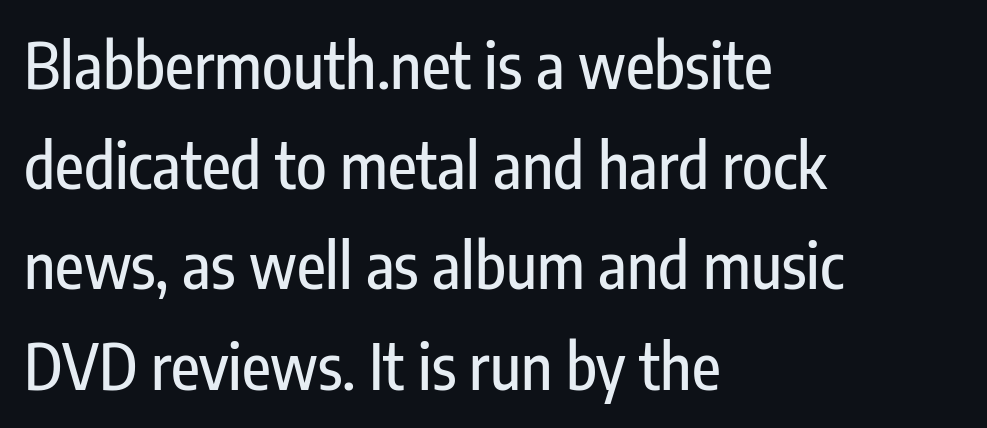
{"serif": "no", "italic": "no", "width": "condensed", "stroke_contrast": "low", "x_height": "medium", "monospaced": "no", "underline": "no", "align": "left", "line_spacing": "normal", "line_spacing_ratio": 1.59, "letter_spacing": "normal", "letter_spacing_em": 0.0, "glyph_px": 63}
